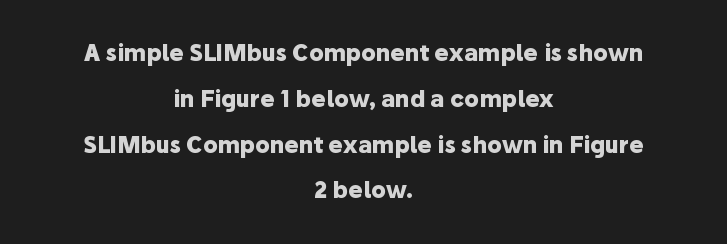
The image shows 22 px bold type, upright; set centered, loose line spacing (2.08x), normal letter spacing, not underlined.
